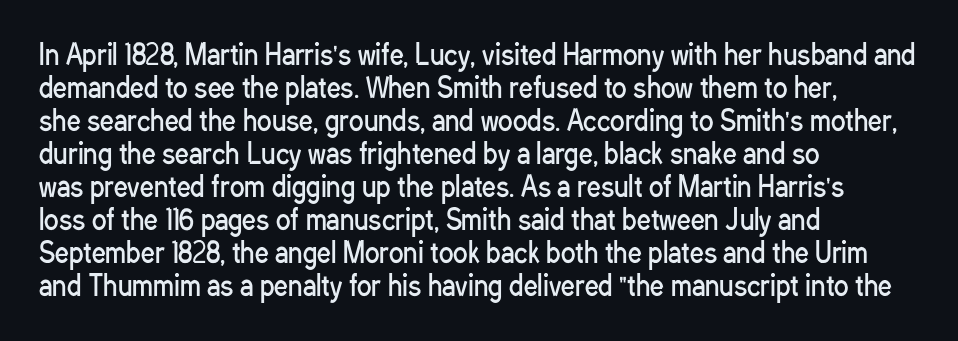
{"italic": "no", "bold": "no", "underline": "no", "align": "left", "line_spacing_ratio": 1.22, "letter_spacing": "normal", "letter_spacing_em": 0.0, "glyph_px": 27}
